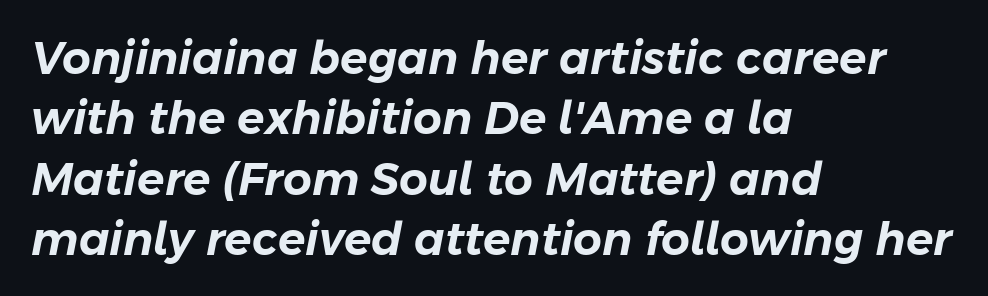
The face used here has a pronounced slope to its letters. Proportional: the letters do not fall into vertical columns. You could call the tracking neutral — neither tight nor loose. The glyphs are unaccompanied by any horizontal stroke below them. The compositor pushed each line to the left boundary.
